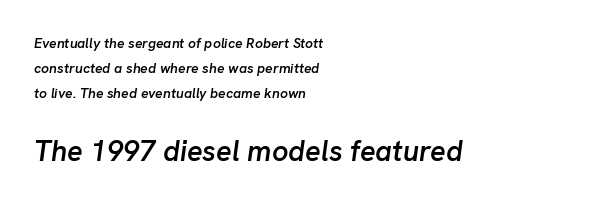
In this sample the second text group is rendered at the bigger scale. Strokes here are thickened, but only to semibold level. Tracking value appears to be zero — textbook default spacing. The foot of each line stays bare and open. The lines in this sample share a left origin and differ only in where they stop.
